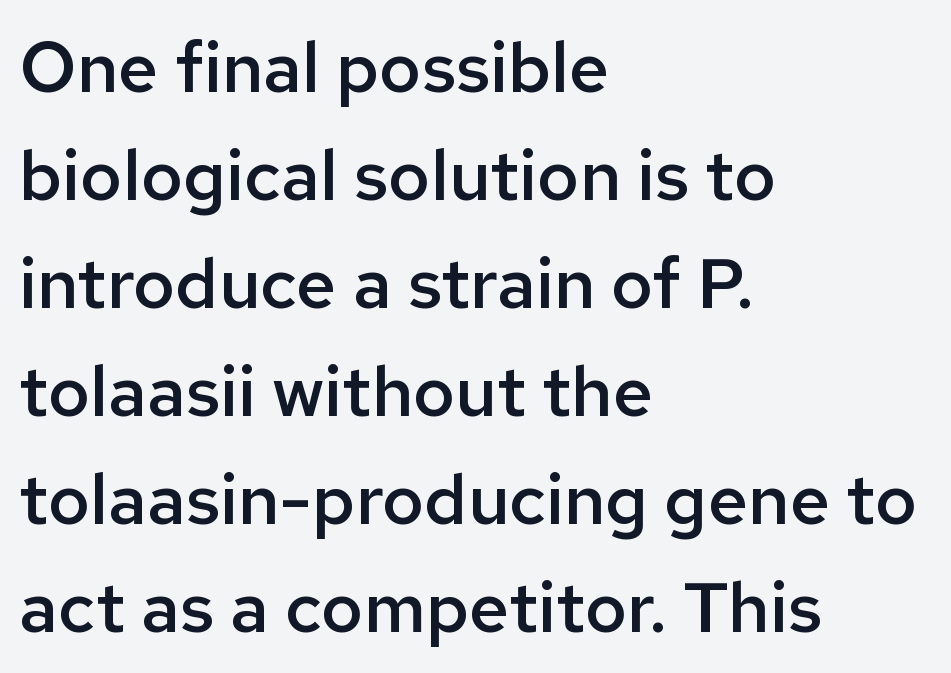
Stroke terminals: plain, sans-serif. This rendering leaves character spacing at its baseline value. Left-aligned paragraph, ragged on the right. Horizontal bands of white between lines are of average thickness. Is this a fixed-width face? No — the glyphs have proportional, varying widths. In terms of posture, this sample is upright.
